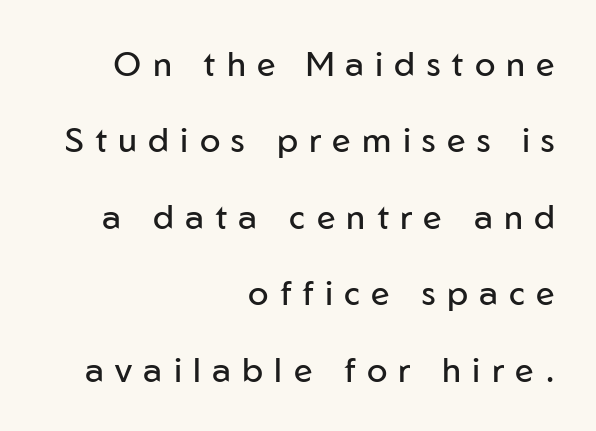
The image shows 34 px regular-weight sans-serif type, upright; set right-aligned, loose line spacing (2.25x), unusually wide letter spacing (+0.33 em), not underlined; low stroke contrast and a medium x-height.
